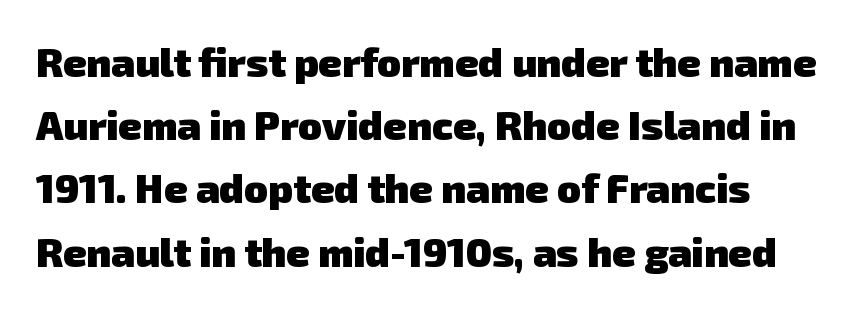
{"serif": "no", "bold": "yes", "weight": "heavy", "width": "normal", "stroke_contrast": "low", "x_height": "medium", "monospaced": "no", "underline": "no", "align": "left", "line_spacing": "normal", "line_spacing_ratio": 1.58, "letter_spacing": "normal", "letter_spacing_em": 0.0, "glyph_px": 40}
